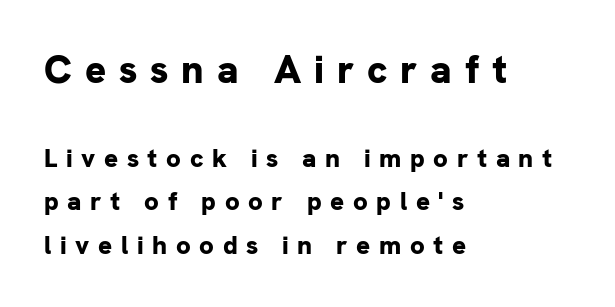
Q: Is the text bold? A: Yes.
Q: Is the text italic (slanted)? A: No, it is upright.
Q: Is the typeface a serif or a sans-serif typeface? A: Sans-serif.
Q: Is the text underlined? A: No.
Q: How is the paragraph aligned? A: Left-aligned.
Q: Is the spacing between letters normal or unusually wide? A: Unusually wide.
Q: Is the spacing between lines tight, normal or loose? A: Normal.
Q: Which block of text is set in a larger size, the first (top) or the second (bottom)? A: The first (top) one.
Q: Width (condensed, normal, or wide)? A: Normal.
Q: Stroke contrast? A: Low.
Q: x-height? A: Medium.
Q: Monospaced? A: No.
